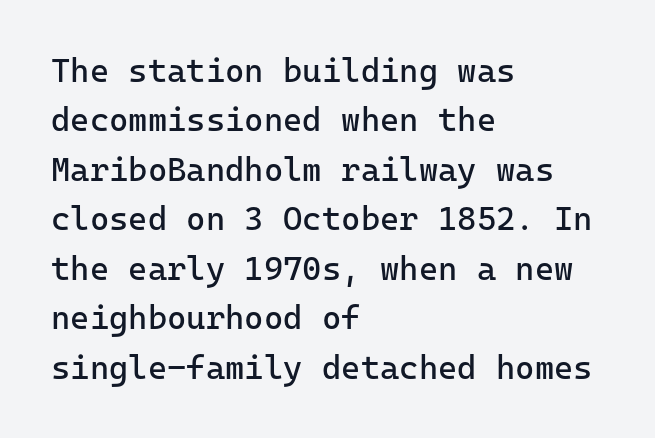
{"serif": "no", "italic": "no", "bold": "no", "weight": "regular", "width": "normal", "stroke_contrast": "low", "x_height": "medium", "monospaced": "yes", "underline": "no", "align": "left", "line_spacing": "normal", "line_spacing_ratio": 1.5, "letter_spacing": "normal", "letter_spacing_em": 0.0, "glyph_px": 33}
